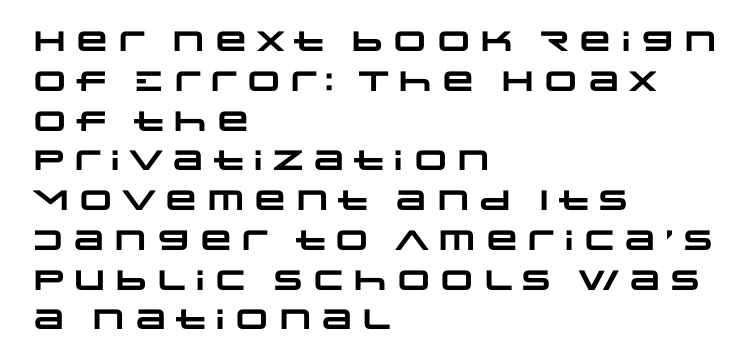
{"serif": "no", "bold": "yes", "weight": "heavy", "width": "wide", "stroke_contrast": "low", "x_height": "large", "monospaced": "no", "underline": "no", "align": "left", "line_spacing": "normal", "line_spacing_ratio": 1.42, "letter_spacing": "normal", "letter_spacing_em": 0.0, "glyph_px": 28}
